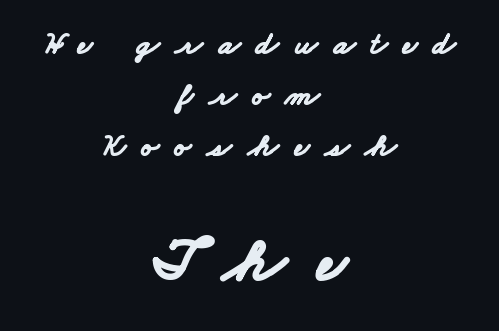
Loose tracking; the words dissolve into strings of separated letters. Typographically, this falls in the sans-serif category. The characters look thick and weighty, a clear bold. Descender tails drop into unmarked territory. The rendering uses a moderate line-height, typical for paragraphs. Which of the two is more prominent by size? The second, at the bottom.
